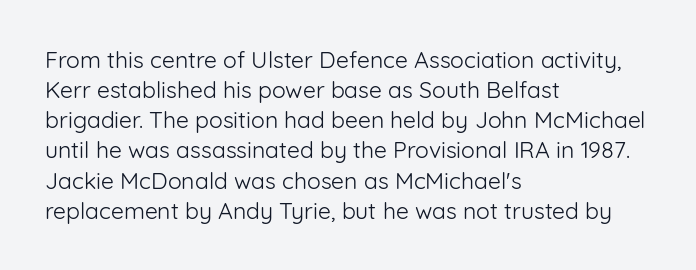
Q: Is the text bold? A: No.
Q: Is the text italic (slanted)? A: No, it is upright.
Q: Is the text underlined? A: No.
Q: How is the paragraph aligned? A: Left-aligned.
Q: Is the spacing between letters normal or unusually wide? A: Normal.
Q: Is the spacing between lines tight, normal or loose? A: Normal.
